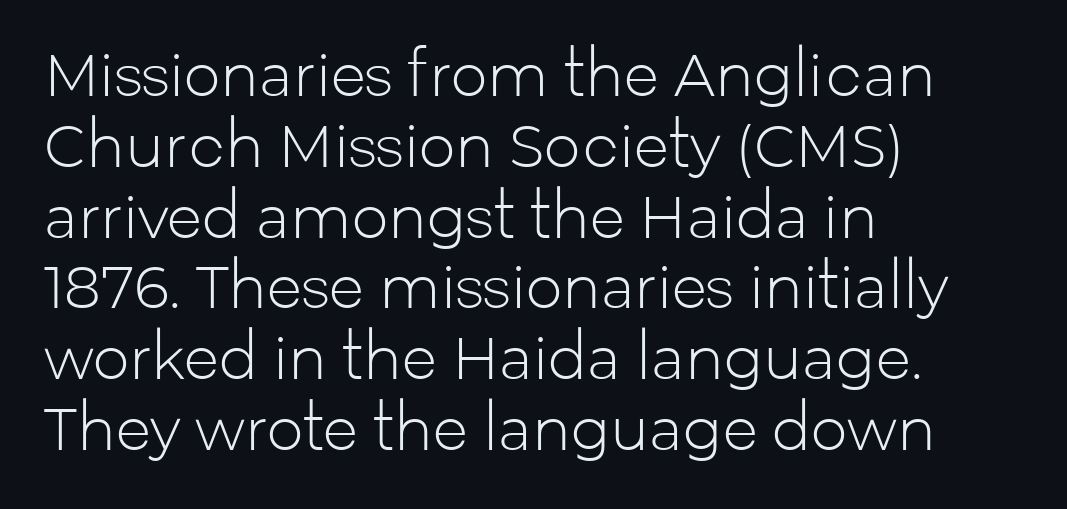
This rendering employs a face without finishing strokes, i.e., a sans-serif. Only glyphs here, with clear space below each row. Reading down the block, your eye returns to a fixed left position each line. Here the glyphs are tracked normally, forming tight word shapes. Nothing heavy about these letters — not bold at all.
